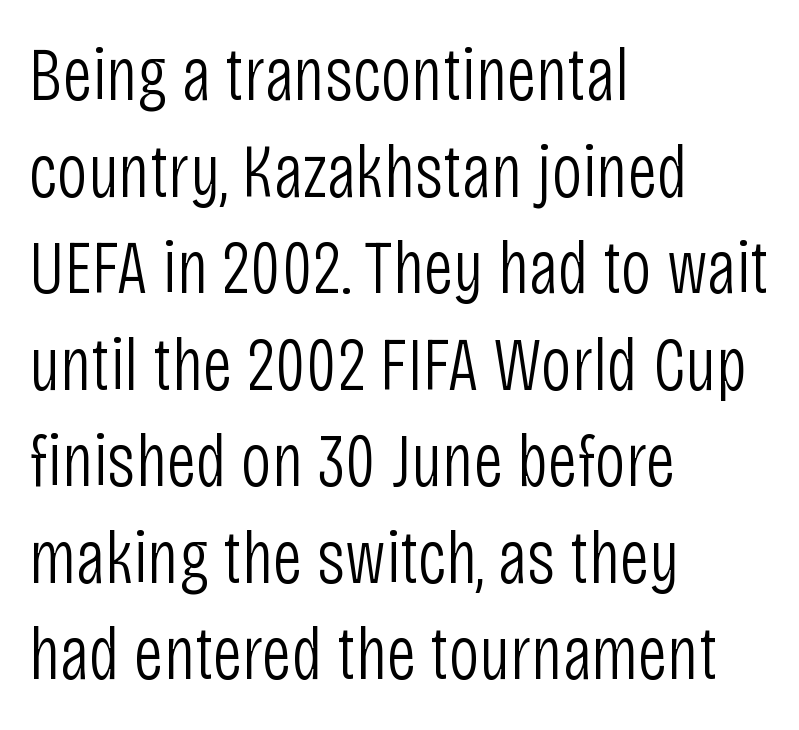
The image shows 76 px light, condensed sans-serif type, upright; set left-aligned, normal line spacing (1.27x), normal letter spacing, not underlined; low stroke contrast and a large x-height.
